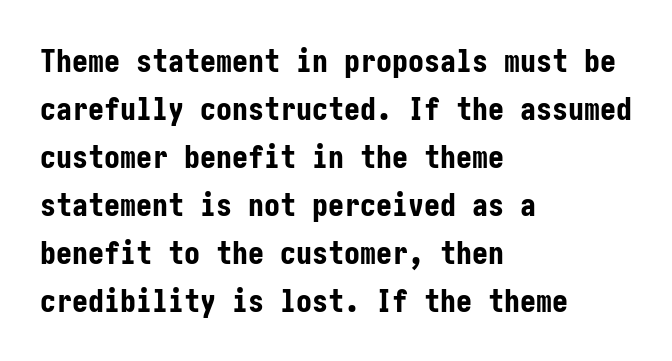
Nobody touched the tracking dial on this one. The text block is weighted toward the left margin, trailing off unevenly rightward. Normally led — the rows are evenly, conventionally spaced. Pretty heavy lettering here — definitely bold. Glance below the letters and you will spot only blank space. Typographically, this falls in the sans-serif category.
